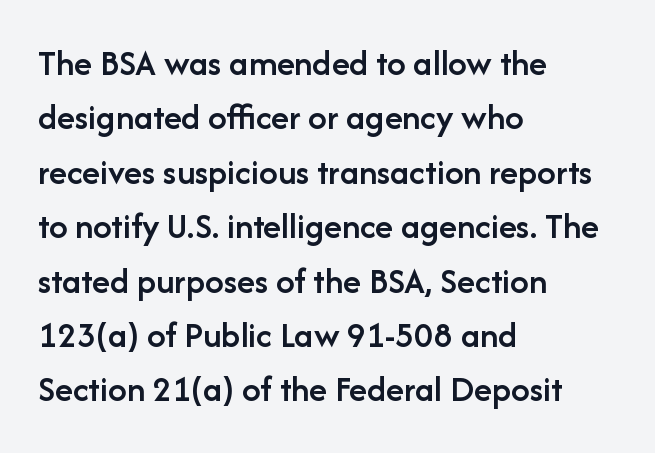
The image shows 37 px semibold sans-serif type, upright; set left-aligned, normal line spacing (1.47x), normal letter spacing, not underlined; low stroke contrast and a medium x-height.
